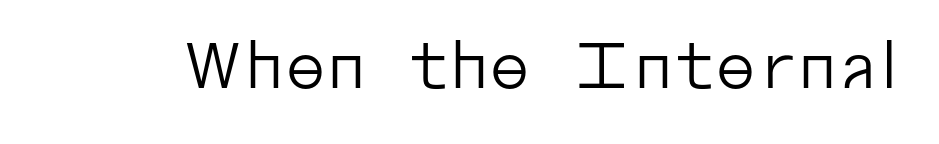
Q: Is the text bold? A: No.
Q: Is the text italic (slanted)? A: No, it is upright.
Q: Is the typeface a serif or a sans-serif typeface? A: Sans-serif.
Q: Is the text underlined? A: No.
Q: Is the spacing between letters normal or unusually wide? A: Normal.
Q: Width (condensed, normal, or wide)? A: Normal.
Q: Stroke contrast? A: Low.
Q: x-height? A: Medium.
Q: Monospaced? A: No.
